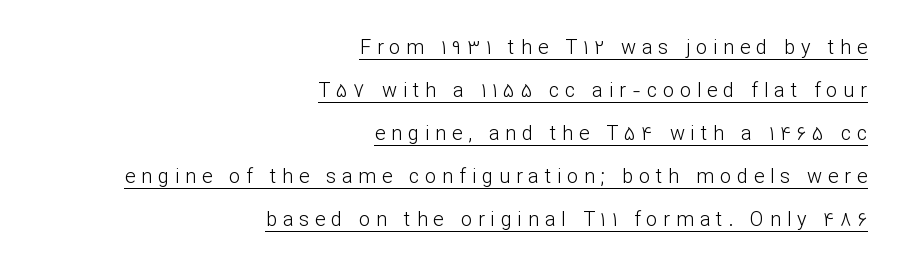
A baseline rule has been typeset under these characters. The letters stand upright; this is a roman face. The block of text is sparse from top to bottom, with ample space between rows. The text block is weighted toward the right margin, trailing off unevenly leftward. Each stroke keeps to a modest, everyday thickness or less.
